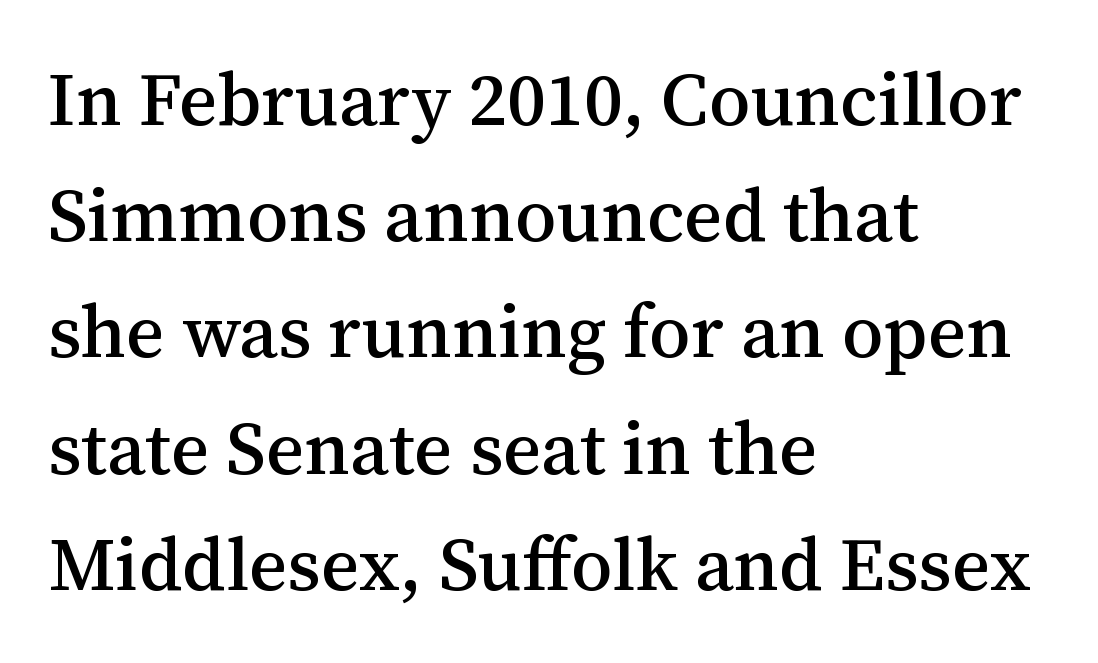
{"serif": "yes", "italic": "no", "width": "normal", "stroke_contrast": "medium", "x_height": "medium", "monospaced": "no", "underline": "no", "align": "left", "line_spacing": "normal", "line_spacing_ratio": 1.57, "letter_spacing": "normal", "letter_spacing_em": 0.0, "glyph_px": 74}
